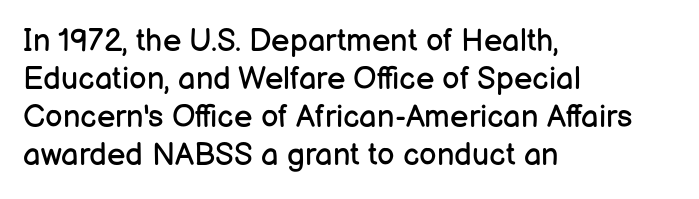
Q: Is the text bold? A: No.
Q: Is the text italic (slanted)? A: No, it is upright.
Q: Is the typeface a serif or a sans-serif typeface? A: Sans-serif.
Q: Is the text underlined? A: No.
Q: How is the paragraph aligned? A: Left-aligned.
Q: Is the spacing between letters normal or unusually wide? A: Normal.
Q: Width (condensed, normal, or wide)? A: Normal.
Q: Stroke contrast? A: Low.
Q: x-height? A: Medium.
Q: Monospaced? A: No.
